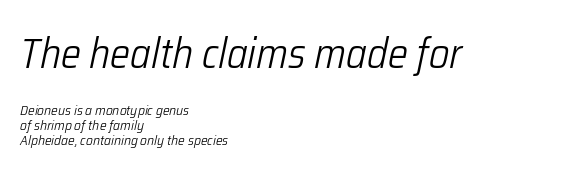
Is this a fixed-width face? No — the glyphs have proportional, varying widths. Check under the words: just untouched page. The strokes carry an ordinary text weight at most. Typesetter's note — upper block bumped up in size, lower block left smaller. A typesetter would mark this as italic.
